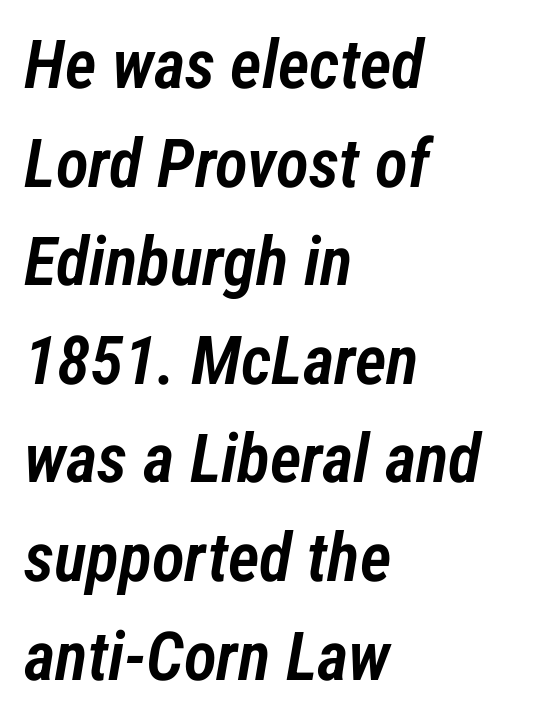
The passage shown stacks its lines at a standard gap. Note the varied advance widths — an 'i' is clearly narrower than an 'm'. Designer's note — italics engaged. Standard letterfit; no display-style spreading of the glyphs. Teacher's note: observe the even left margin — that is flush-left alignment.
